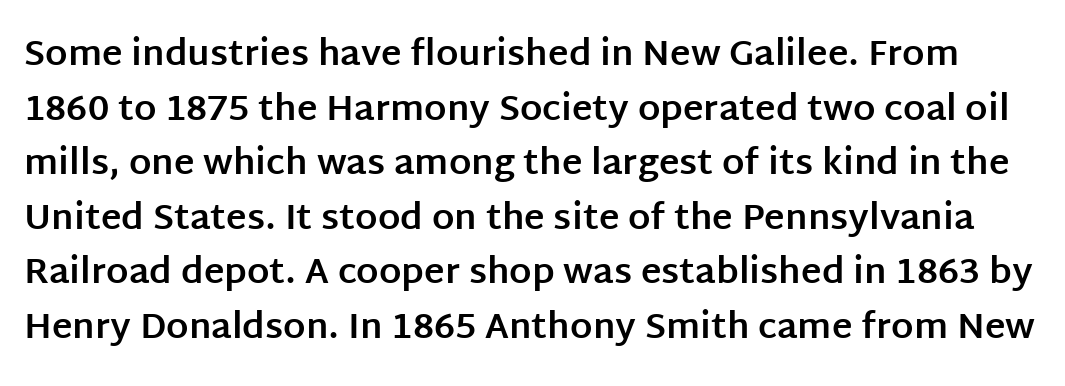
Q: Is the text bold? A: Yes.
Q: Is the text italic (slanted)? A: No, it is upright.
Q: Is the typeface a serif or a sans-serif typeface? A: Sans-serif.
Q: Is the text underlined? A: No.
Q: Is the spacing between letters normal or unusually wide? A: Normal.
Q: Is the spacing between lines tight, normal or loose? A: Normal.
Q: Width (condensed, normal, or wide)? A: Normal.
Q: Stroke contrast? A: Low.
Q: x-height? A: Large.
Q: Monospaced? A: No.
